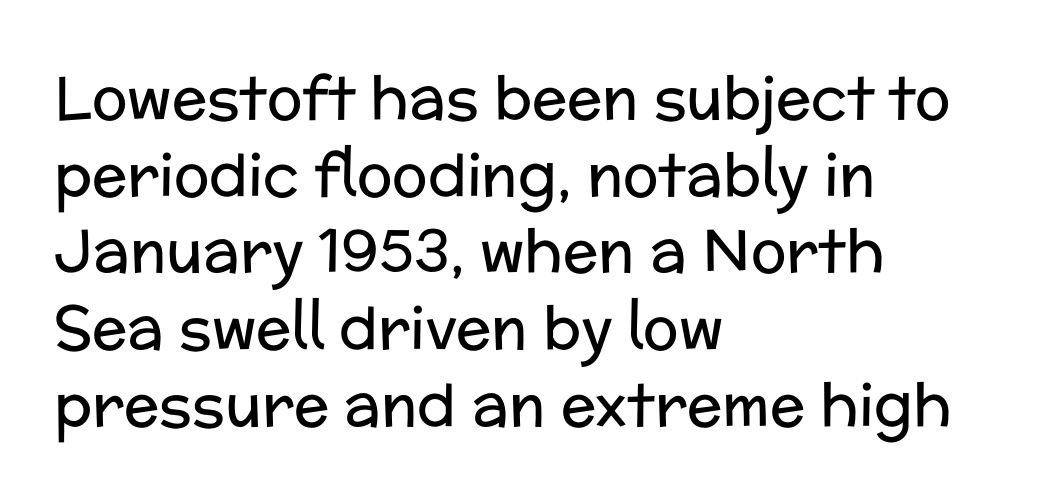
{"serif": "no", "italic": "no", "bold": "no", "weight": "regular", "width": "normal", "stroke_contrast": "low", "x_height": "medium", "monospaced": "no", "underline": "no", "align": "left", "line_spacing": "normal", "line_spacing_ratio": 1.3, "letter_spacing": "normal", "letter_spacing_em": 0.0, "glyph_px": 59}
